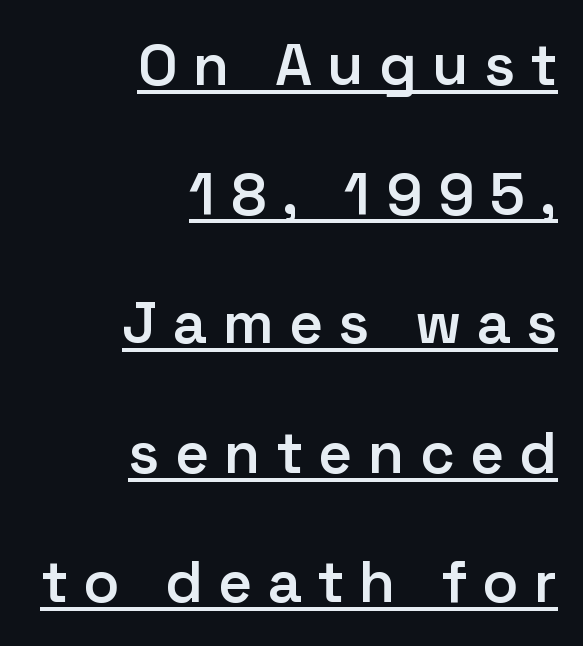
The paragraph has a hard right edge and a soft left edge. Serif or sans? Sans — the stroke terminals are bare. Look at the stroke-to-counter ratio: somewhat heavy, a semibold. Each letter keeps its own natural width here, so spacing adapts to shape.
